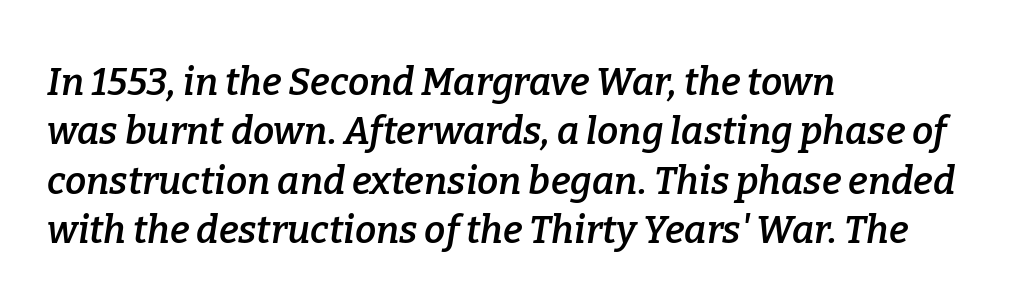
Each letter's strokes conclude with small projecting serifs. Visually the block forms a straight wall on the left and a jagged coastline on the right. Notice how the stems are inclined rather than vertical — that's the hallmark of italics. Think of a printed novel: that variable character pitch is what you see here. Underlining? Definitely not there. Caption: semibold face, moderately heavy strokes.
